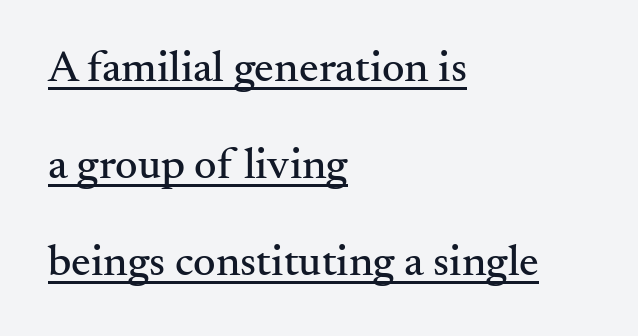
Check the space under the baseline: a stroke is drawn there. Font category for this specimen: serif. The axis of the letterforms is exactly vertical. Short and long lines alike share a common starting point at left. The face used here is proportionally spaced, like ordinary book or web type.
